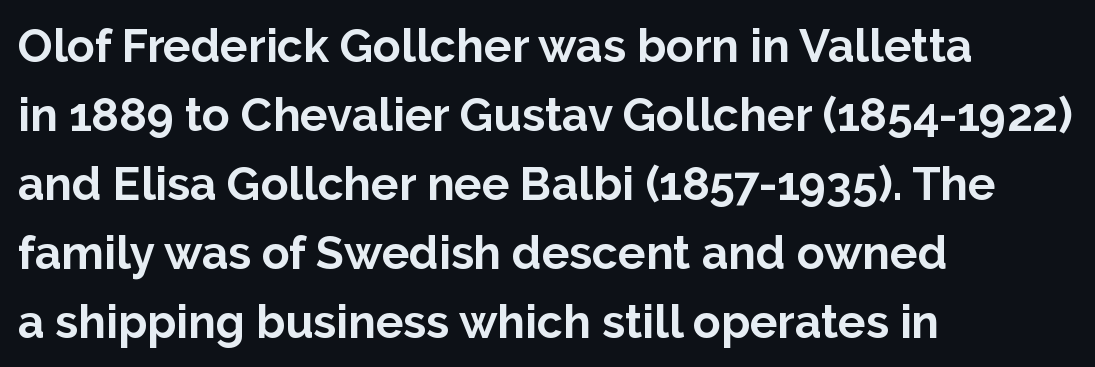
{"serif": "no", "italic": "no", "bold": "yes", "weight": "bold", "width": "normal", "stroke_contrast": "low", "x_height": "medium", "monospaced": "no", "underline": "no", "align": "left", "line_spacing": "normal", "line_spacing_ratio": 1.5, "letter_spacing": "normal", "letter_spacing_em": 0.0, "glyph_px": 46}
